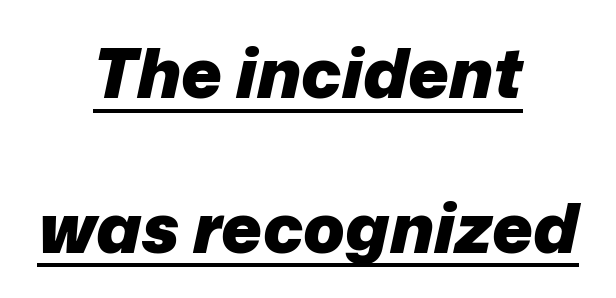
The image shows 69 px heavy type, italic (leaning right); set centered, loose line spacing (2.24x), normal letter spacing, underlined; low stroke contrast and a medium x-height.
